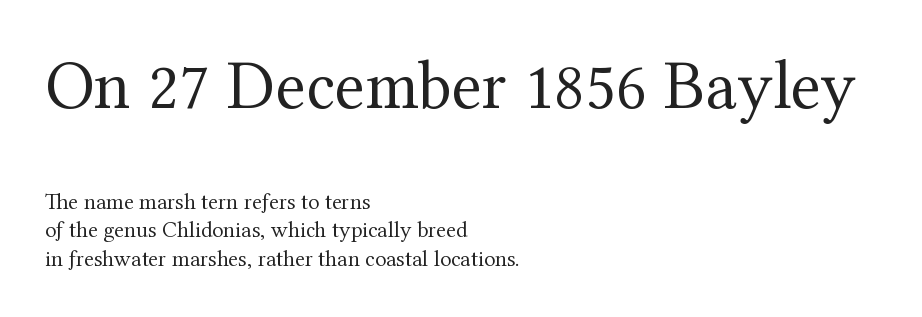
Q: Is the text bold? A: No.
Q: Is the text italic (slanted)? A: No, it is upright.
Q: Is the typeface a serif or a sans-serif typeface? A: Serif.
Q: Is the text underlined? A: No.
Q: How is the paragraph aligned? A: Left-aligned.
Q: Is the spacing between letters normal or unusually wide? A: Normal.
Q: Which block of text is set in a larger size, the first (top) or the second (bottom)? A: The first (top) one.
Q: Width (condensed, normal, or wide)? A: Normal.
Q: Stroke contrast? A: Medium.
Q: x-height? A: Medium.
Q: Monospaced? A: No.
